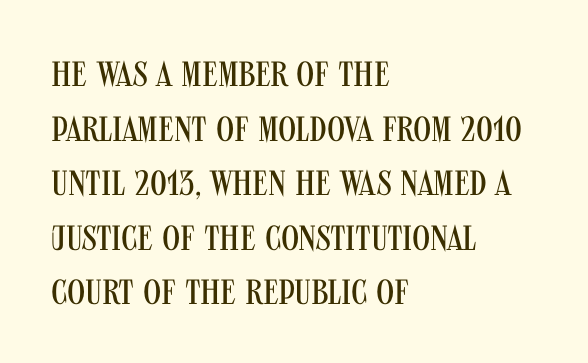
{"serif": "no", "italic": "no", "bold": "no", "weight": "regular", "width": "condensed", "stroke_contrast": "medium", "x_height": "large", "monospaced": "no", "underline": "no", "align": "left", "line_spacing": "normal", "line_spacing_ratio": 1.56, "letter_spacing": "normal", "letter_spacing_em": 0.0, "glyph_px": 35}
